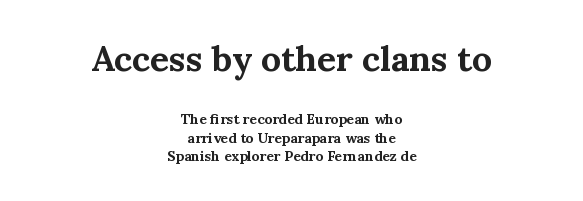
{"serif": "yes", "italic": "no", "bold": "yes", "weight": "bold", "width": "normal", "stroke_contrast": "medium", "x_height": "medium", "monospaced": "no", "underline": "no", "align": "center", "line_spacing": "normal", "line_spacing_ratio": 1.32, "letter_spacing": "normal", "letter_spacing_em": 0.0, "larger_block": "first", "size_ratio": 2.5, "glyph_px": 35}
